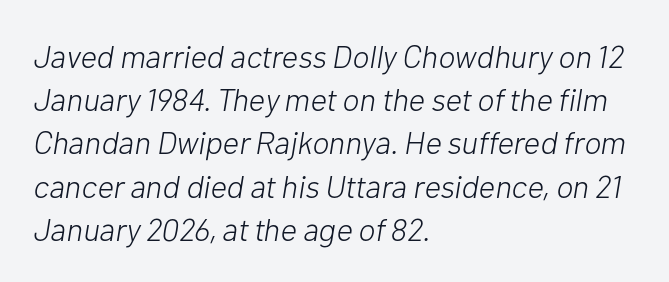
{"italic": "yes", "lean": "right", "slant_degrees": 10, "bold": "no", "weight": "light", "width": "normal", "stroke_contrast": "low", "x_height": "medium", "monospaced": "no", "underline": "no", "align": "left", "line_spacing": "normal", "line_spacing_ratio": 1.35, "letter_spacing": "normal", "letter_spacing_em": 0.0, "glyph_px": 32}
